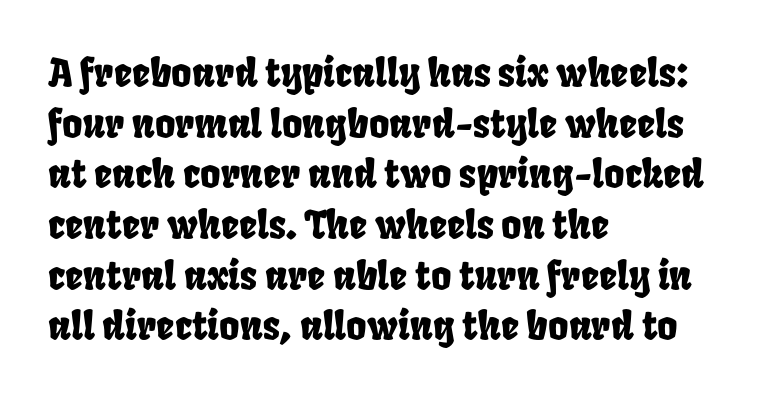
{"width": "condensed", "stroke_contrast": "low", "x_height": "large", "monospaced": "no", "underline": "no", "align": "left", "line_spacing": "normal", "line_spacing_ratio": 1.3, "letter_spacing": "normal", "letter_spacing_em": 0.0, "glyph_px": 39}
